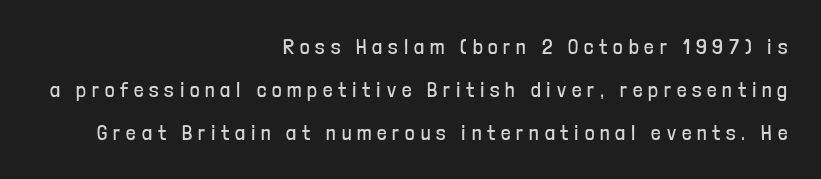
The image shows 21 px text type, upright; set right-aligned, loose line spacing (2.04x), unusually wide letter spacing (+0.28 em), not underlined.
